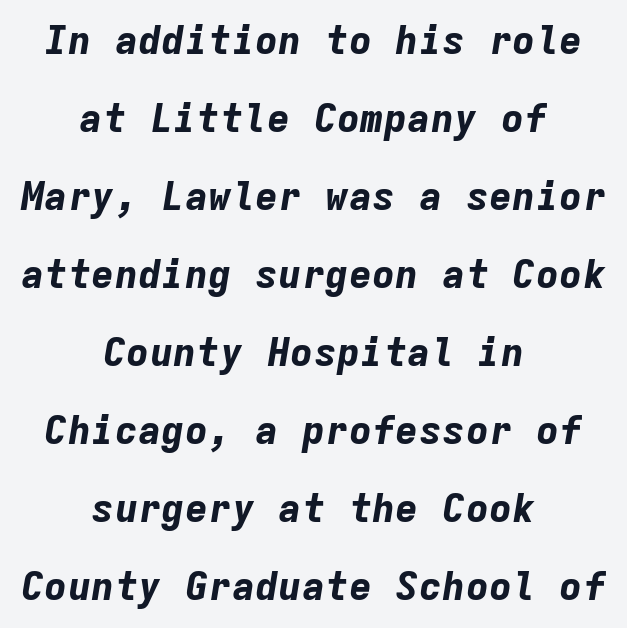
Q: Is the text bold? A: Yes.
Q: Is the text italic (slanted)? A: Yes, it leans right by about 9 degrees.
Q: Is the text underlined? A: No.
Q: How is the paragraph aligned? A: Centered.
Q: Is the spacing between letters normal or unusually wide? A: Normal.
Q: Is the spacing between lines tight, normal or loose? A: Loose.
Q: Width (condensed, normal, or wide)? A: Normal.
Q: Stroke contrast? A: Low.
Q: x-height? A: Medium.
Q: Monospaced? A: Yes.
